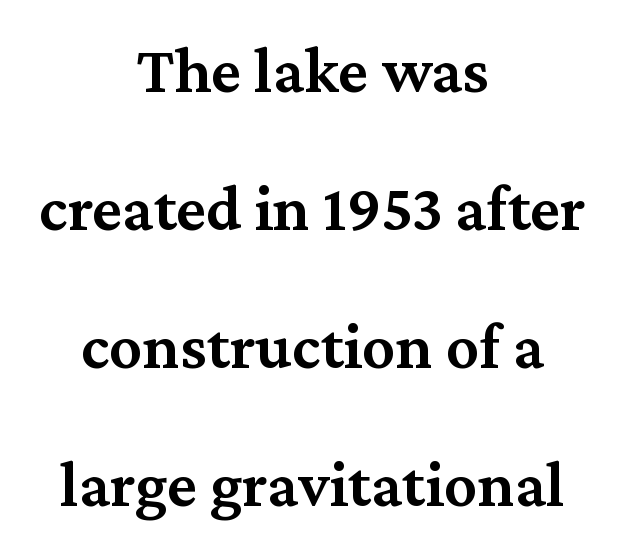
The image shows 66 px semibold serif type, upright; set centered, loose line spacing (2.09x), normal letter spacing, not underlined; medium stroke contrast and a medium x-height.
